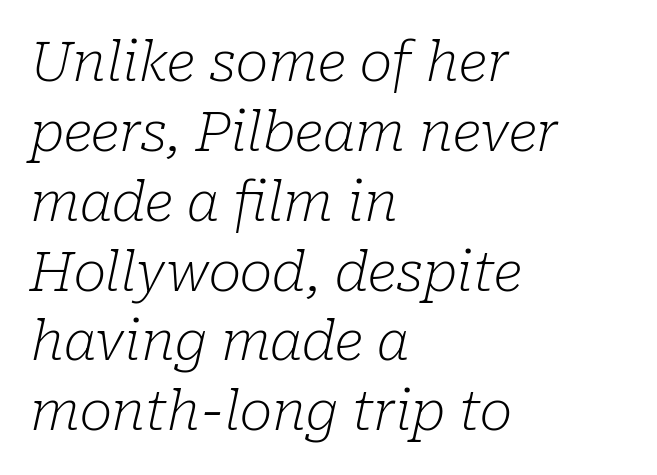
The image shows 55 px light serif type, italic (leaning right); set left-aligned, normal line spacing (1.27x), normal letter spacing, not underlined; low stroke contrast and a medium x-height.
